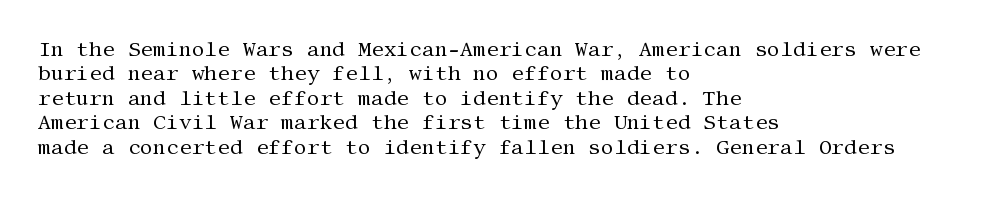
{"italic": "no", "bold": "no", "underline": "no", "align": "left", "line_spacing_ratio": 1.22, "letter_spacing": "normal", "letter_spacing_em": 0.0, "glyph_px": 20}
